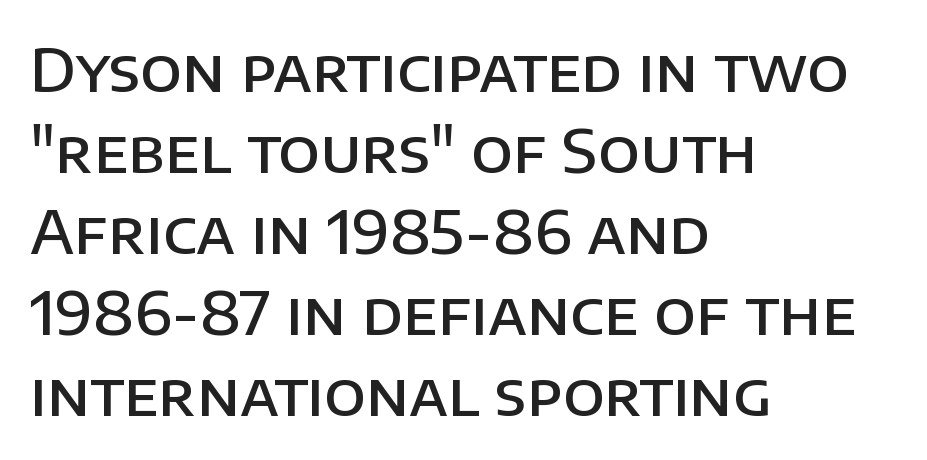
Q: Is the text bold? A: Semi-bold.
Q: Is the text italic (slanted)? A: No, it is upright.
Q: Is the typeface a serif or a sans-serif typeface? A: Sans-serif.
Q: Is the text underlined? A: No.
Q: How is the paragraph aligned? A: Left-aligned.
Q: Is the spacing between letters normal or unusually wide? A: Normal.
Q: Is the spacing between lines tight, normal or loose? A: Normal.
Q: Width (condensed, normal, or wide)? A: Normal.
Q: Stroke contrast? A: Low.
Q: x-height? A: Large.
Q: Monospaced? A: No.
